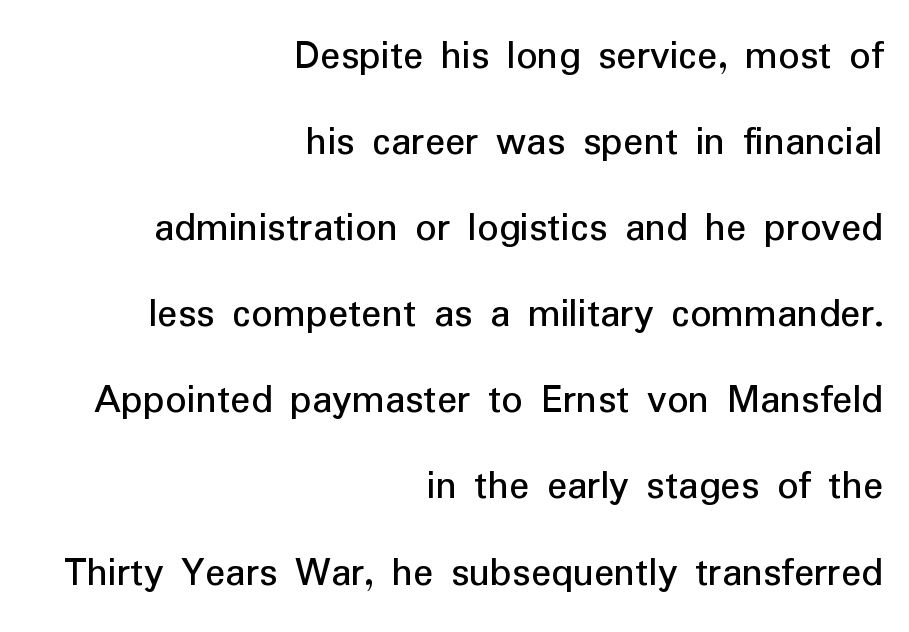
Q: Is the text italic (slanted)? A: No, it is upright.
Q: Is the typeface a serif or a sans-serif typeface? A: Sans-serif.
Q: Is the text underlined? A: No.
Q: How is the paragraph aligned? A: Right-aligned.
Q: Is the spacing between letters normal or unusually wide? A: Normal.
Q: Is the spacing between lines tight, normal or loose? A: Loose.
Q: Width (condensed, normal, or wide)? A: Normal.
Q: Stroke contrast? A: Low.
Q: x-height? A: Medium.
Q: Monospaced? A: No.
